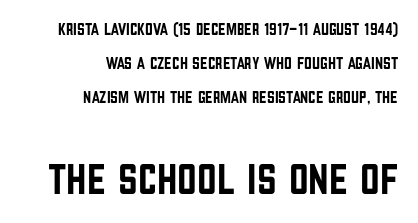
Anything drawn beneath the words? Only blank space. The face used here is proportionally spaced, like ordinary book or web type. Look at the bottom of the vertical strokes: they stop flat, with no serifs. Do the letters lean? They stand straight.
